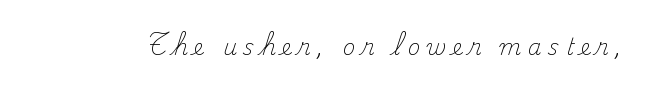
Q: Is the text bold? A: No.
Q: Is the text italic (slanted)? A: Yes.
Q: Is the text underlined? A: No.
Q: Is the spacing between letters normal or unusually wide? A: Unusually wide.
